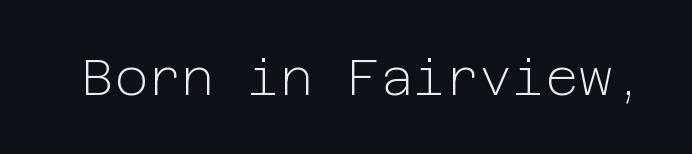
{"serif": "no", "italic": "no", "bold": "no", "weight": "light", "width": "normal", "stroke_contrast": "low", "x_height": "medium", "underline": "no", "letter_spacing": "normal", "letter_spacing_em": 0.0, "glyph_px": 51}
